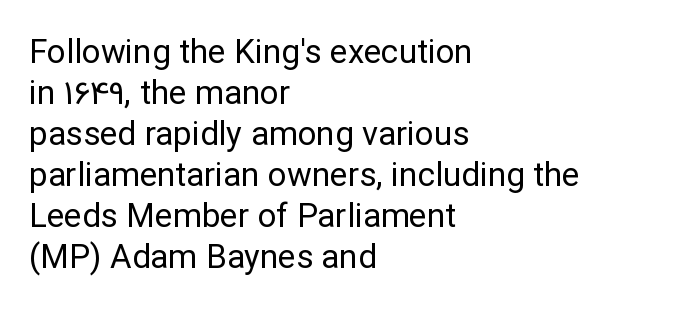
Do the characters align in a grid? No, the font is proportional. This sample uses plain, unmodified letter spacing. The lettering stays uniformly vertical, giving the passage a roman look. A bare baseline throughout the passage. Font category for this specimen: sans-serif. Ink coverage per letter is moderate at most.
